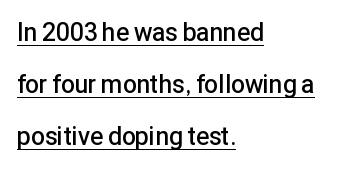
On the weight axis this lands at semibold, roughly 600. Line starts are locked; line ends wander. Each new line begins a long way beneath the previous one. Underlined type. In terms of posture, this sample is upright.
